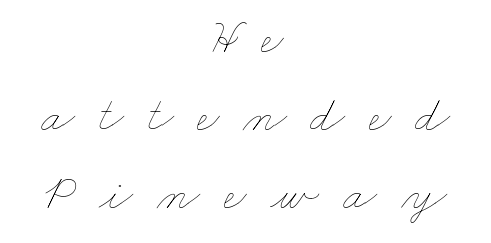
Q: Is the text bold? A: No.
Q: Is the text underlined? A: No.
Q: How is the paragraph aligned? A: Centered.
Q: Is the spacing between letters normal or unusually wide? A: Unusually wide.
Q: Is the spacing between lines tight, normal or loose? A: Normal.
Q: Width (condensed, normal, or wide)? A: Wide.
Q: Stroke contrast? A: Low.
Q: x-height? A: Small.
Q: Monospaced? A: No.
